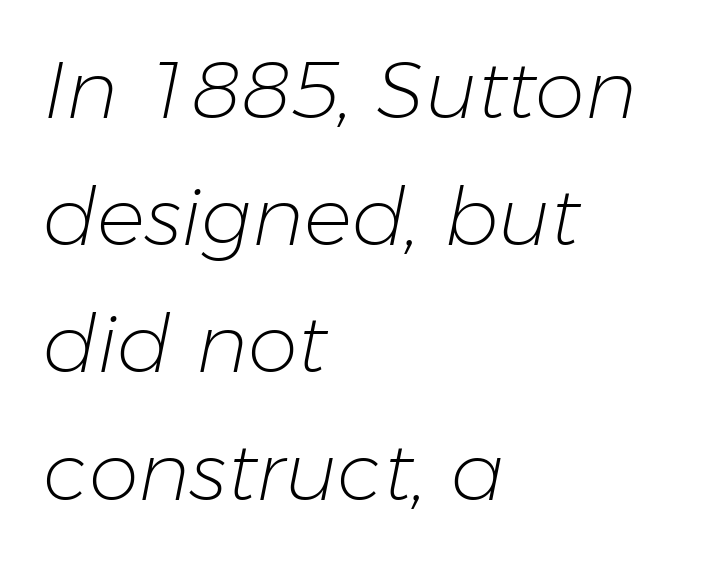
Between one letter and the next there's only the usual sliver of space. Short and long lines alike share a common starting point at left. One glance says typical: line gaps are just what's usual. Rule under the text: the space is simply empty.
